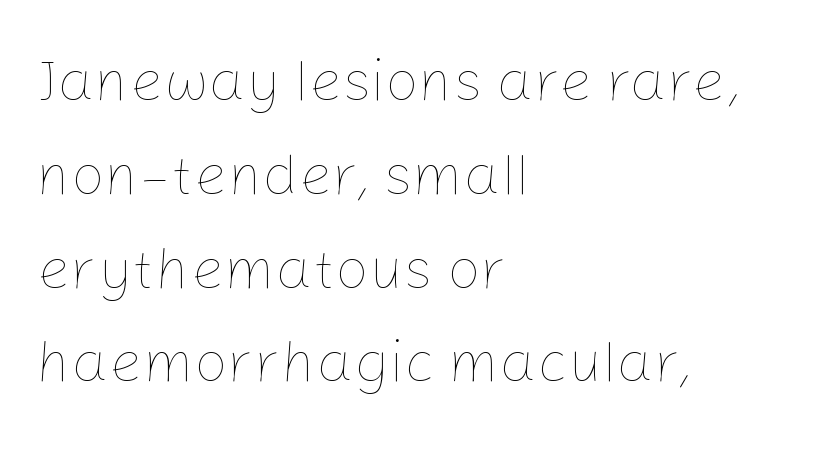
Short and long lines alike share a common starting point at left. Looks like regular typesetting: each glyph gets only the width it needs. Just letters on the line, the space beneath them empty. What stands out about the letter spacing? Nothing — it is the standard amount. This sample keeps an unexceptional amount of space between lines.
